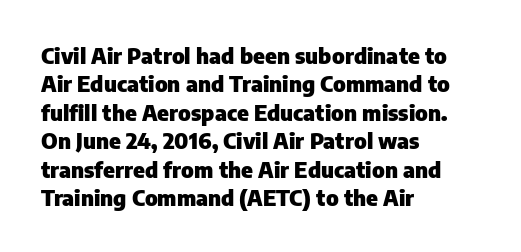
This is the regular roman posture of the typeface. The lines in this sample share a left origin and differ only in where they stop. Standard letterfit; no display-style spreading of the glyphs. Heavy-handed strokes throughout: this text is bold. The space directly below the letters is spotless.
